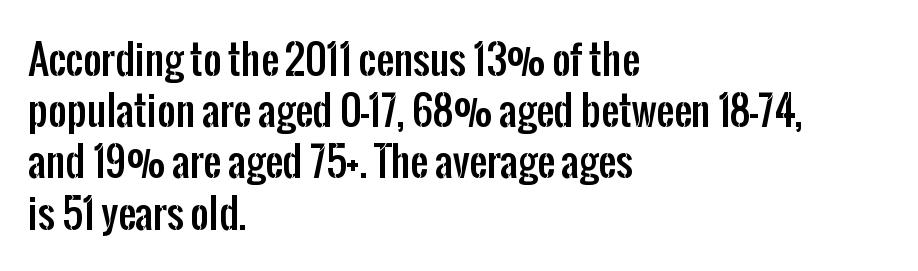
Q: Is the text italic (slanted)? A: No, it is upright.
Q: Is the typeface a serif or a sans-serif typeface? A: Sans-serif.
Q: Is the text underlined? A: No.
Q: How is the paragraph aligned? A: Left-aligned.
Q: Is the spacing between letters normal or unusually wide? A: Normal.
Q: Is the spacing between lines tight, normal or loose? A: Normal.
Q: Width (condensed, normal, or wide)? A: Condensed.
Q: Stroke contrast? A: Low.
Q: x-height? A: Medium.
Q: Monospaced? A: No.
